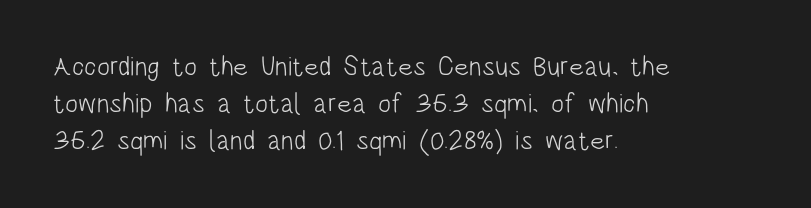
The image shows 27 px text type, upright; set left-aligned, normal line spacing (1.37x), normal letter spacing, not underlined.
